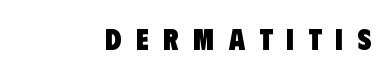
The image shows 30 px heavy, condensed sans-serif type; set unusually wide letter spacing (+0.47 em), not underlined; low stroke contrast and a large x-height.
